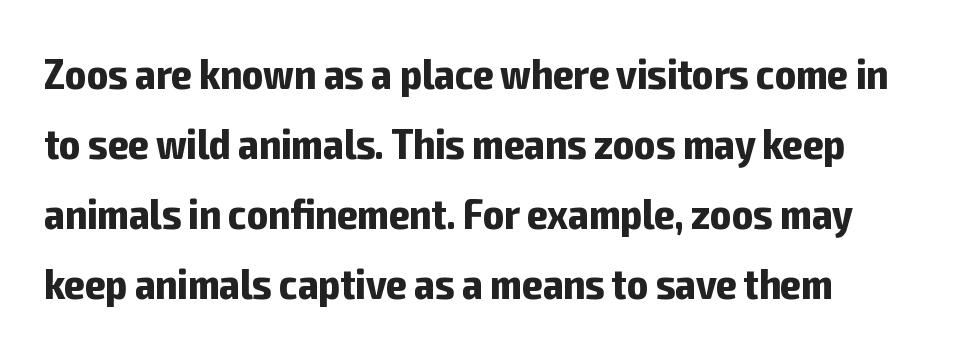
The image shows 44 px bold, condensed sans-serif type, upright; set normal line spacing (1.59x), normal letter spacing, not underlined; low stroke contrast and a medium x-height.
